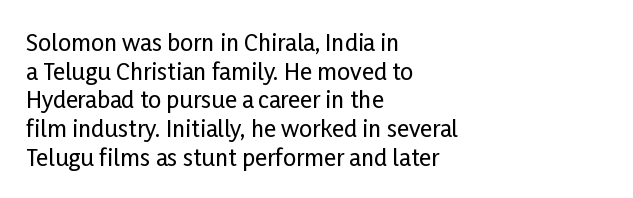
The image shows 23 px text type, upright; set left-aligned, normal line spacing (1.25x), normal letter spacing, not underlined.
